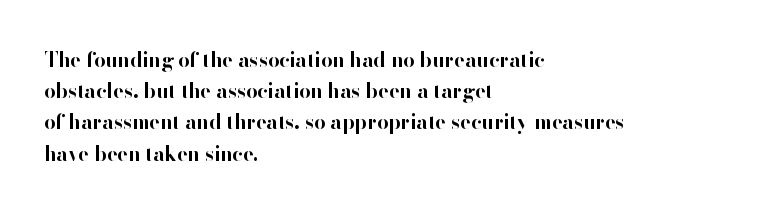
{"italic": "no", "bold": "yes", "underline": "no", "align": "left", "line_spacing": "normal", "line_spacing_ratio": 1.56, "letter_spacing": "normal", "letter_spacing_em": 0.0, "glyph_px": 20}
